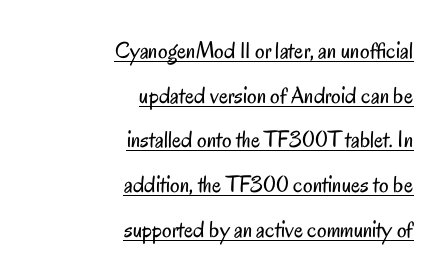
Q: Is the text bold? A: No.
Q: Is the text italic (slanted)? A: No, it is upright.
Q: Is the text underlined? A: Yes.
Q: How is the paragraph aligned? A: Right-aligned.
Q: Is the spacing between letters normal or unusually wide? A: Normal.
